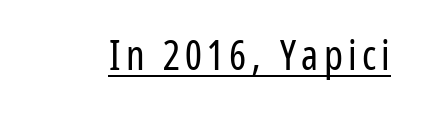
Q: Is the text bold? A: No.
Q: Is the text italic (slanted)? A: No, it is upright.
Q: Is the typeface a serif or a sans-serif typeface? A: Sans-serif.
Q: Is the text underlined? A: Yes.
Q: Width (condensed, normal, or wide)? A: Condensed.
Q: Stroke contrast? A: Low.
Q: x-height? A: Medium.
Q: Monospaced? A: No.
